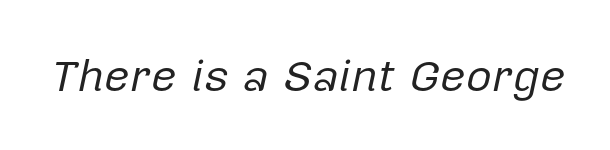
Q: Is the text bold? A: No.
Q: Is the text italic (slanted)? A: Yes, it leans right by about 12 degrees.
Q: Is the text underlined? A: No.
Q: Is the spacing between letters normal or unusually wide? A: Normal.
Q: Width (condensed, normal, or wide)? A: Normal.
Q: Stroke contrast? A: Low.
Q: x-height? A: Medium.
Q: Monospaced? A: No.
